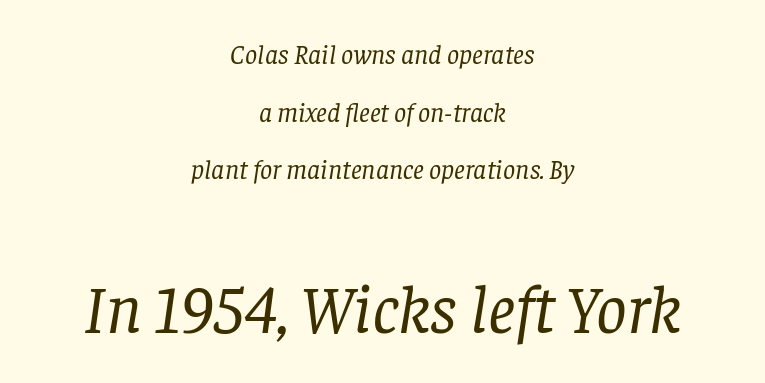
Q: Is the text bold? A: No.
Q: Is the text italic (slanted)? A: Yes, it leans right by about 8 degrees.
Q: Is the typeface a serif or a sans-serif typeface? A: Serif.
Q: Is the text underlined? A: No.
Q: How is the paragraph aligned? A: Centered.
Q: Is the spacing between letters normal or unusually wide? A: Normal.
Q: Is the spacing between lines tight, normal or loose? A: Loose.
Q: Which block of text is set in a larger size, the first (top) or the second (bottom)? A: The second (bottom) one.
Q: Width (condensed, normal, or wide)? A: Normal.
Q: Stroke contrast? A: Low.
Q: x-height? A: Large.
Q: Monospaced? A: No.
